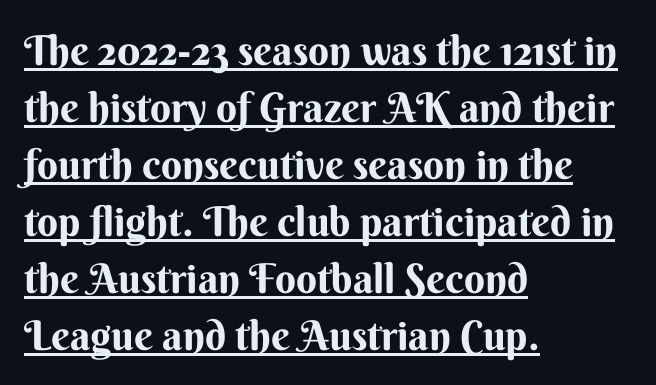
The image shows 41 px bold sans-serif type, upright; set left-aligned, normal line spacing (1.39x), normal letter spacing, underlined; medium stroke contrast and a small x-height.
